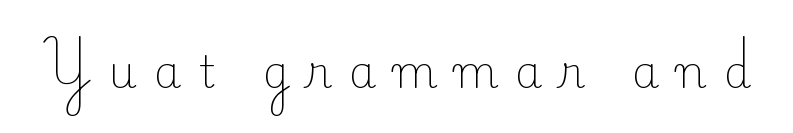
A clean baseline with only descenders dipping below it. The lettering holds an erect, upright posture throughout. The typeface has the unassuming heft of standard copy or less. Note: serifs present on the glyphs. The rendering uses natural spacing where letterforms have individual widths.
